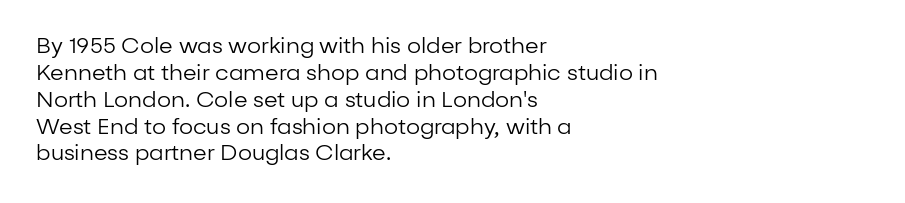
Q: Is the text bold? A: No.
Q: Is the text italic (slanted)? A: No, it is upright.
Q: Is the text underlined? A: No.
Q: How is the paragraph aligned? A: Left-aligned.
Q: Is the spacing between letters normal or unusually wide? A: Normal.
